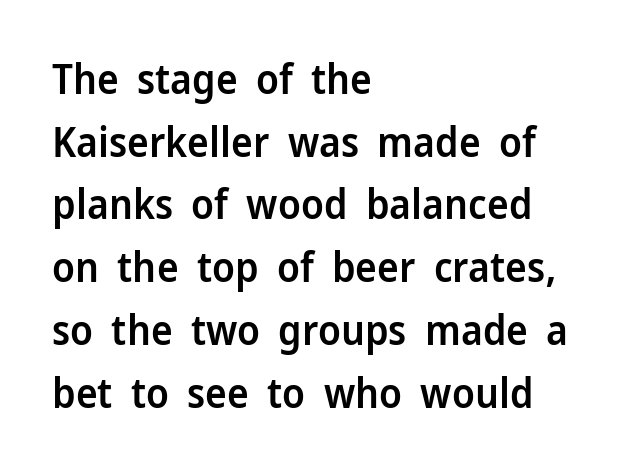
{"serif": "no", "italic": "no", "bold": "semi", "weight": "semibold", "width": "normal", "stroke_contrast": "low", "x_height": "medium", "monospaced": "no", "underline": "no", "align": "left", "line_spacing": "normal", "line_spacing_ratio": 1.53, "letter_spacing": "normal", "letter_spacing_em": 0.0, "glyph_px": 41}
